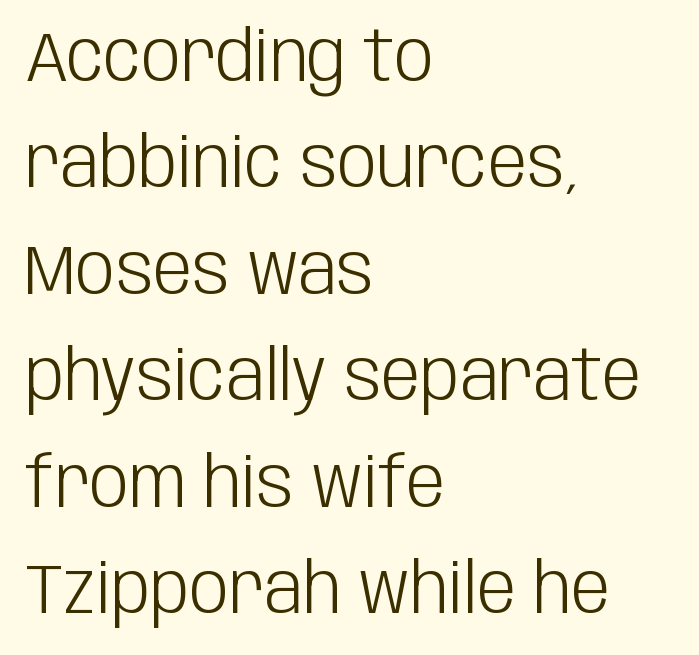
{"serif": "no", "italic": "no", "bold": "no", "weight": "light", "width": "condensed", "stroke_contrast": "low", "x_height": "large", "monospaced": "no", "underline": "no", "align": "left", "line_spacing": "normal", "line_spacing_ratio": 1.52, "letter_spacing": "normal", "letter_spacing_em": 0.0, "glyph_px": 70}
